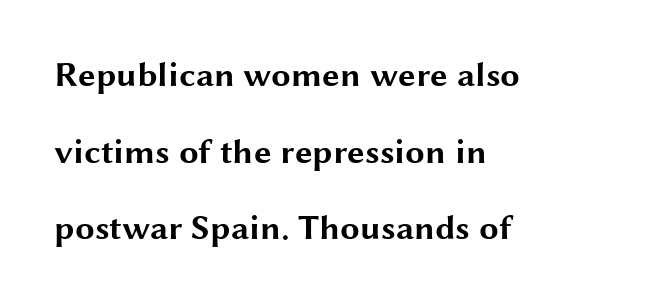
{"serif": "no", "italic": "no", "bold": "yes", "weight": "bold", "width": "wide", "stroke_contrast": "medium", "x_height": "medium", "monospaced": "no", "underline": "no", "align": "left", "line_spacing": "loose", "line_spacing_ratio": 2.19, "letter_spacing": "normal", "letter_spacing_em": 0.0, "glyph_px": 35}
